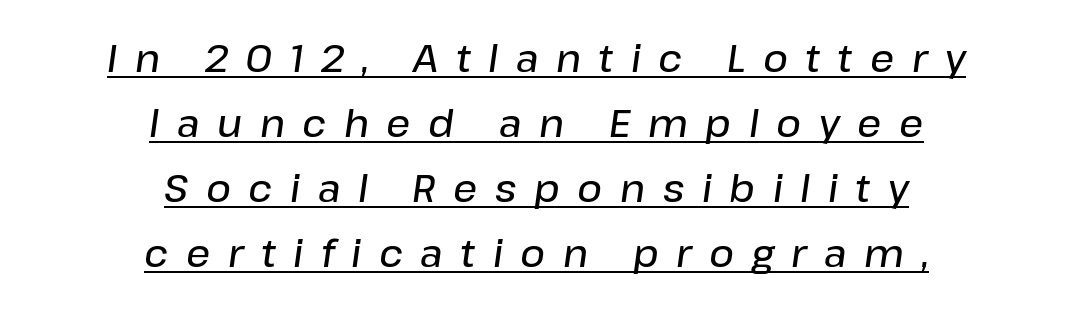
{"italic": "yes", "lean": "right", "slant_degrees": 8, "bold": "semi", "weight": "semibold", "width": "normal", "stroke_contrast": "low", "x_height": "medium", "monospaced": "no", "underline": "yes", "align": "center", "line_spacing_ratio": 1.71, "letter_spacing": "wide", "letter_spacing_em": 0.46, "glyph_px": 38}
